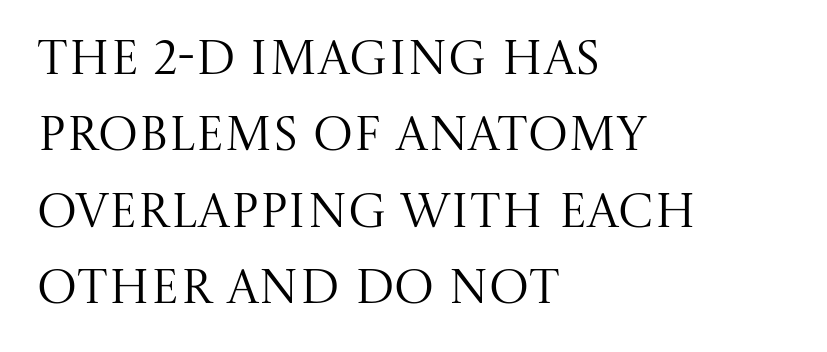
{"serif": "yes", "italic": "no", "bold": "no", "weight": "regular", "width": "normal", "stroke_contrast": "medium", "x_height": "large", "monospaced": "no", "underline": "no", "align": "left", "line_spacing": "normal", "line_spacing_ratio": 1.59, "letter_spacing": "normal", "letter_spacing_em": 0.0, "glyph_px": 48}
